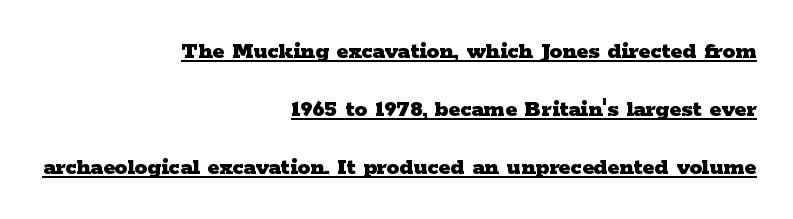
Italic: no, the glyphs are upright roman. Is the block centered? No — it sits flush against the right margin. Leading: increased. Thick stems and heavy bowls — unmistakably bold. The letters sit at their default tracking, neither squeezed nor spread. The words here are underlined.
